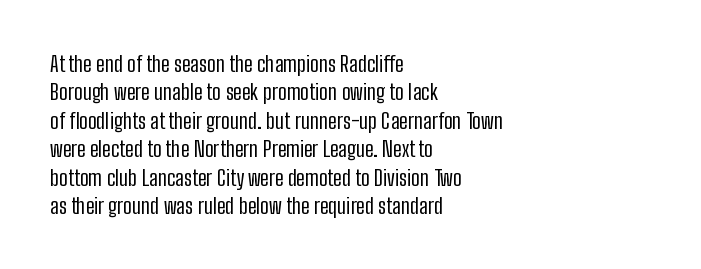
The image shows 22 px text type, upright; set left-aligned, normal line spacing (1.29x), normal letter spacing, not underlined.
